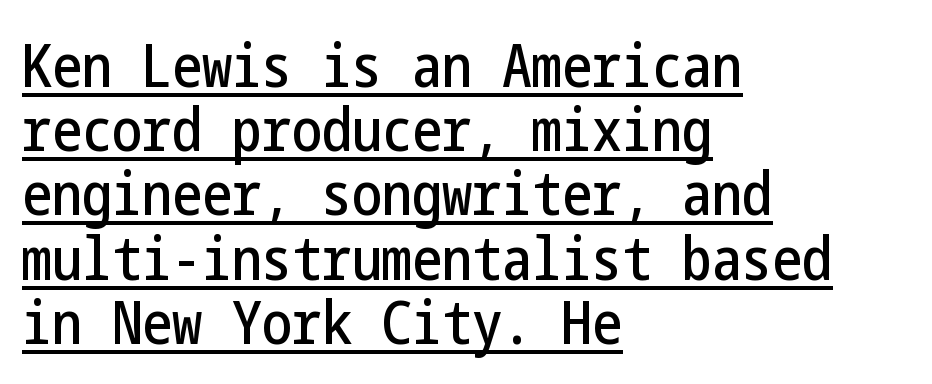
Q: Is the text italic (slanted)? A: No, it is upright.
Q: Is the typeface a serif or a sans-serif typeface? A: Sans-serif.
Q: Is the text underlined? A: Yes.
Q: How is the paragraph aligned? A: Left-aligned.
Q: Is the spacing between letters normal or unusually wide? A: Normal.
Q: Is the spacing between lines tight, normal or loose? A: Tight.
Q: Width (condensed, normal, or wide)? A: Condensed.
Q: Stroke contrast? A: Low.
Q: x-height? A: Medium.
